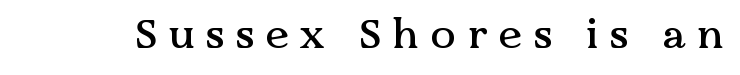
The image shows 42 px serif type, upright; set unusually wide letter spacing (+0.28 em), not underlined; medium stroke contrast and a medium x-height.
